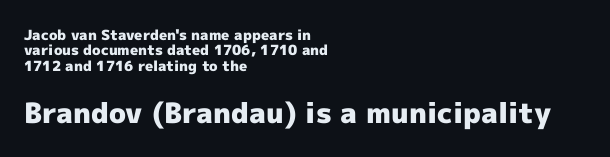
Q: Is the text bold? A: Yes.
Q: Is the text italic (slanted)? A: No, it is upright.
Q: Is the typeface a serif or a sans-serif typeface? A: Sans-serif.
Q: Is the text underlined? A: No.
Q: How is the paragraph aligned? A: Left-aligned.
Q: Is the spacing between letters normal or unusually wide? A: Normal.
Q: Is the spacing between lines tight, normal or loose? A: Tight.
Q: Which block of text is set in a larger size, the first (top) or the second (bottom)? A: The second (bottom) one.
Q: Width (condensed, normal, or wide)? A: Normal.
Q: x-height? A: Medium.
Q: Monospaced? A: No.
